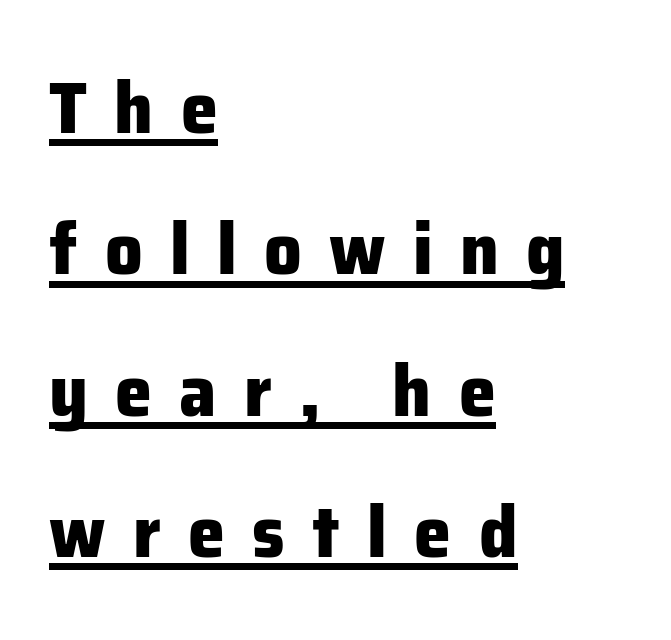
Vertical spacing — loose. These lines carry a lot of weight — the face is fully bold. A rule runs beneath these lines of type. Grotesque or geometric, the face here clearly has no serifs.
